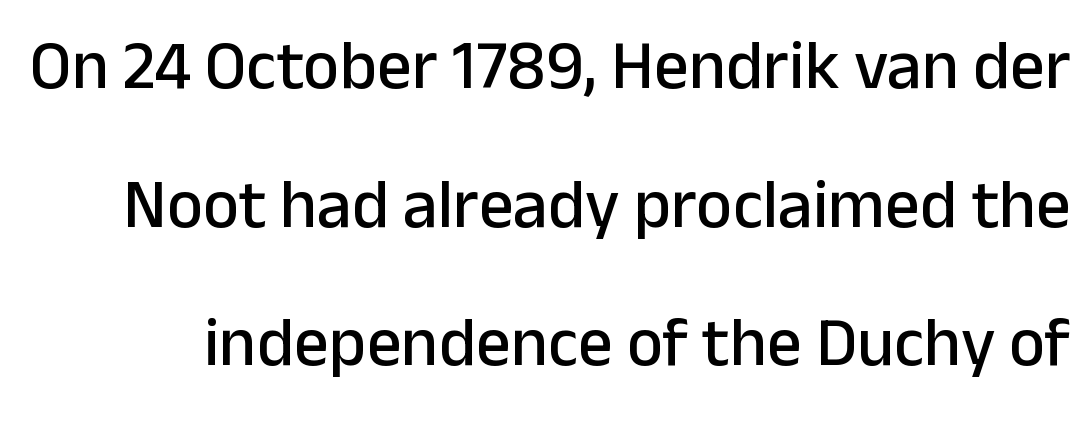
The space between consecutive lines is lavish. The horizontal fit of the characters is conventional and even. The glyphs are unaccompanied by any horizontal stroke below them. A roman cut, with each character standing at attention.
